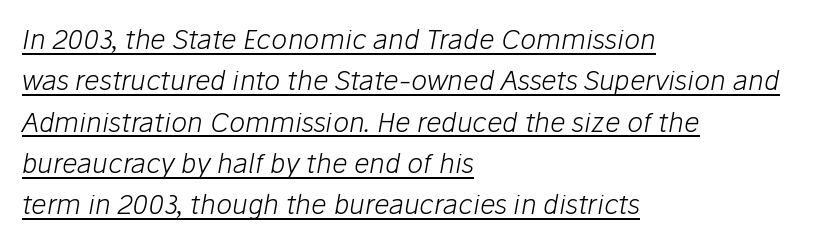
The image shows 27 px text type, italic (leaning right); set left-aligned, normal line spacing (1.53x), normal letter spacing, underlined.
